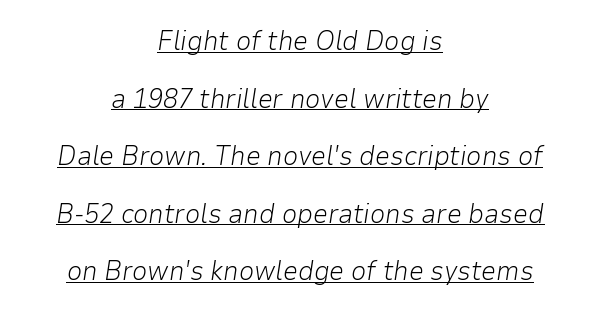
Q: Is the text bold? A: No.
Q: Is the text italic (slanted)? A: Yes, it leans right by about 9 degrees.
Q: Is the text underlined? A: Yes.
Q: How is the paragraph aligned? A: Centered.
Q: Is the spacing between letters normal or unusually wide? A: Normal.
Q: Is the spacing between lines tight, normal or loose? A: Loose.
